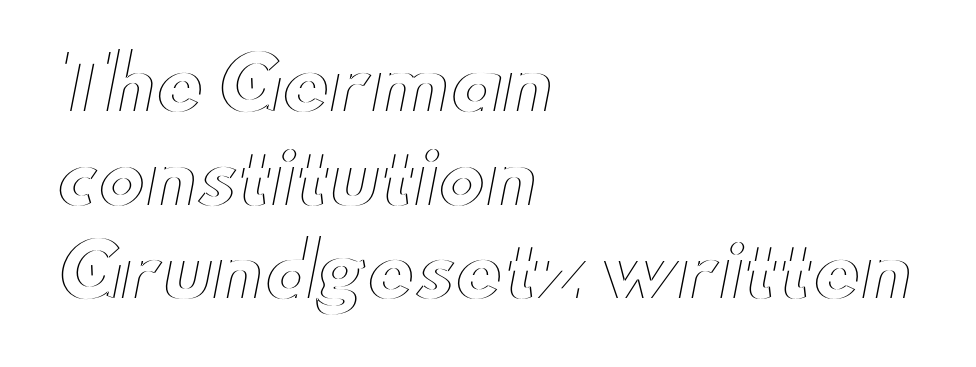
Q: Is the text italic (slanted)? A: Yes.
Q: Is the text underlined? A: No.
Q: How is the paragraph aligned? A: Left-aligned.
Q: Is the spacing between letters normal or unusually wide? A: Normal.
Q: Is the spacing between lines tight, normal or loose? A: Normal.
Q: Width (condensed, normal, or wide)? A: Wide.
Q: x-height? A: Small.
Q: Monospaced? A: No.
